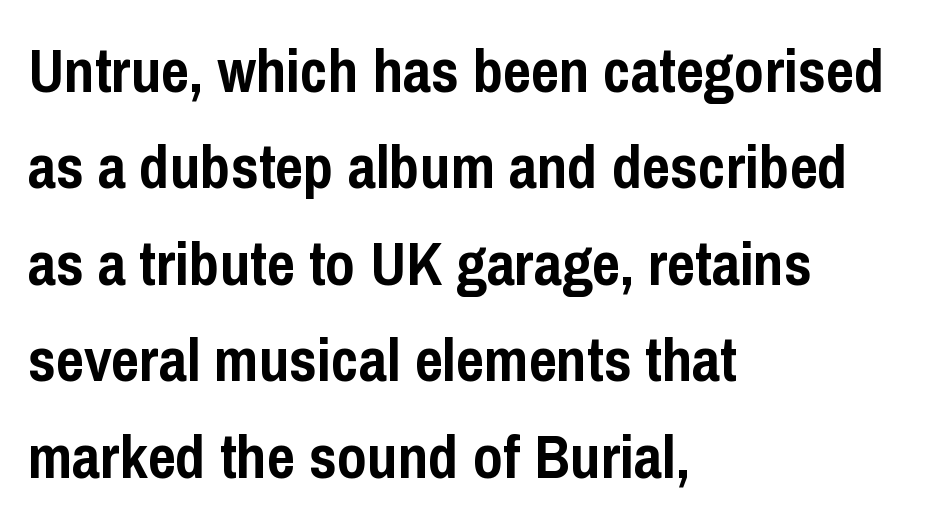
The image shows 61 px semibold, condensed sans-serif type, upright; set left-aligned, normal line spacing (1.58x), normal letter spacing, not underlined; low stroke contrast and a medium x-height.
